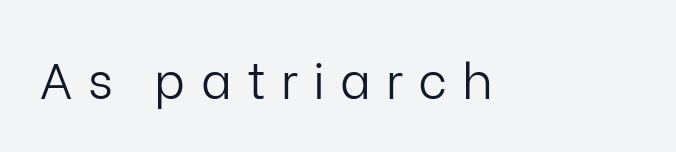
Q: Is the text bold? A: No.
Q: Is the text italic (slanted)? A: No, it is upright.
Q: Is the typeface a serif or a sans-serif typeface? A: Sans-serif.
Q: Is the text underlined? A: No.
Q: Is the spacing between letters normal or unusually wide? A: Unusually wide.
Q: Width (condensed, normal, or wide)? A: Normal.
Q: Stroke contrast? A: Low.
Q: x-height? A: Medium.
Q: Monospaced? A: No.
